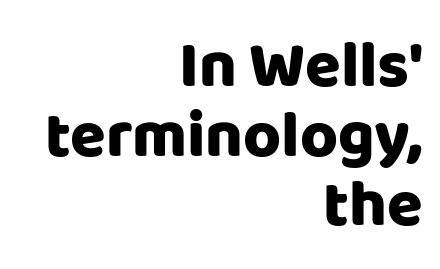
Q: Is the text bold? A: Yes.
Q: Is the text italic (slanted)? A: No, it is upright.
Q: Is the typeface a serif or a sans-serif typeface? A: Sans-serif.
Q: Is the text underlined? A: No.
Q: How is the paragraph aligned? A: Right-aligned.
Q: Is the spacing between letters normal or unusually wide? A: Normal.
Q: Is the spacing between lines tight, normal or loose? A: Tight.
Q: Width (condensed, normal, or wide)? A: Normal.
Q: Stroke contrast? A: Low.
Q: x-height? A: Large.
Q: Monospaced? A: No.
